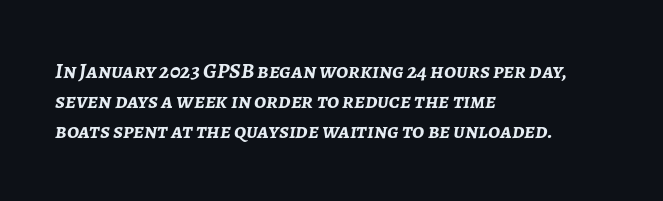
Honestly, the letter spacing is just normal — you wouldn't notice it. Where is the straight margin? On the left. This is heavy type, rendered in bold. The specimen omits any rule beneath the text block's lines. Style check: oblique. Whoever set this chose a conventional vertical rhythm.
